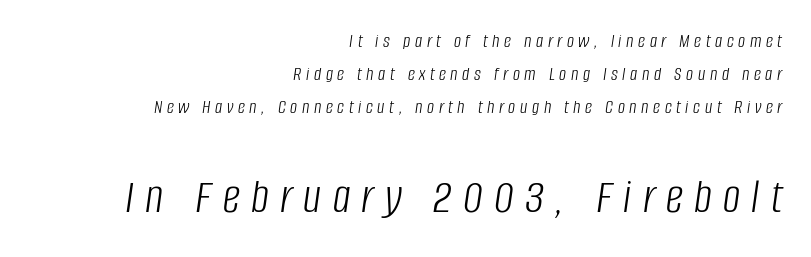
Q: Is the text bold? A: No.
Q: Is the text italic (slanted)? A: Yes, it leans right by about 8 degrees.
Q: Is the text underlined? A: No.
Q: How is the paragraph aligned? A: Right-aligned.
Q: Is the spacing between letters normal or unusually wide? A: Unusually wide.
Q: Is the spacing between lines tight, normal or loose? A: Normal.
Q: Which block of text is set in a larger size, the first (top) or the second (bottom)? A: The second (bottom) one.
Q: Width (condensed, normal, or wide)? A: Condensed.
Q: Stroke contrast? A: Low.
Q: x-height? A: Large.
Q: Monospaced? A: No.
